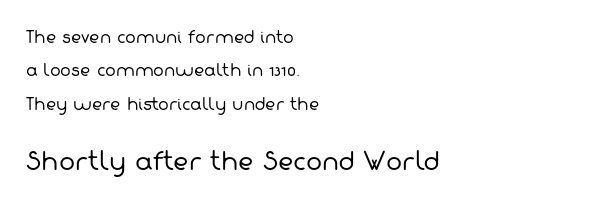
Teacher's note: observe the even left margin — that is flush-left alignment. This rendering leaves character spacing at its baseline value. Letters have the restrained weight of plain body copy at most. Rule under the text: the space is simply empty. Notice the wide empty band between every row — that's loose leading. Caption: upper text group reduced, lower text group enlarged.
